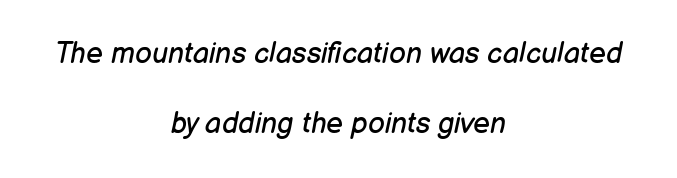
The image shows 29 px regular-weight type, italic (leaning right); set centered, loose line spacing (2.41x), normal letter spacing, not underlined; low stroke contrast and a medium x-height.
